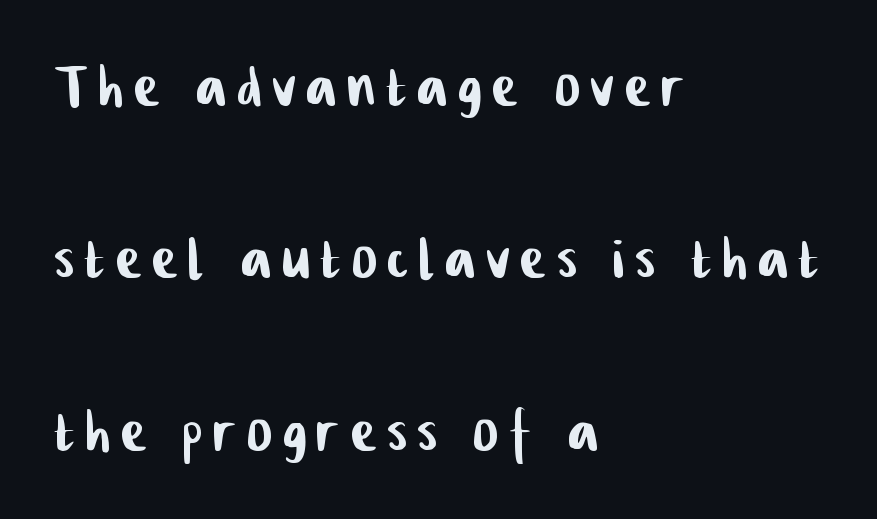
{"serif": "no", "width": "condensed", "stroke_contrast": "low", "x_height": "medium", "monospaced": "no", "underline": "no", "align": "left", "line_spacing": "loose", "line_spacing_ratio": 2.3, "glyph_px": 75}
